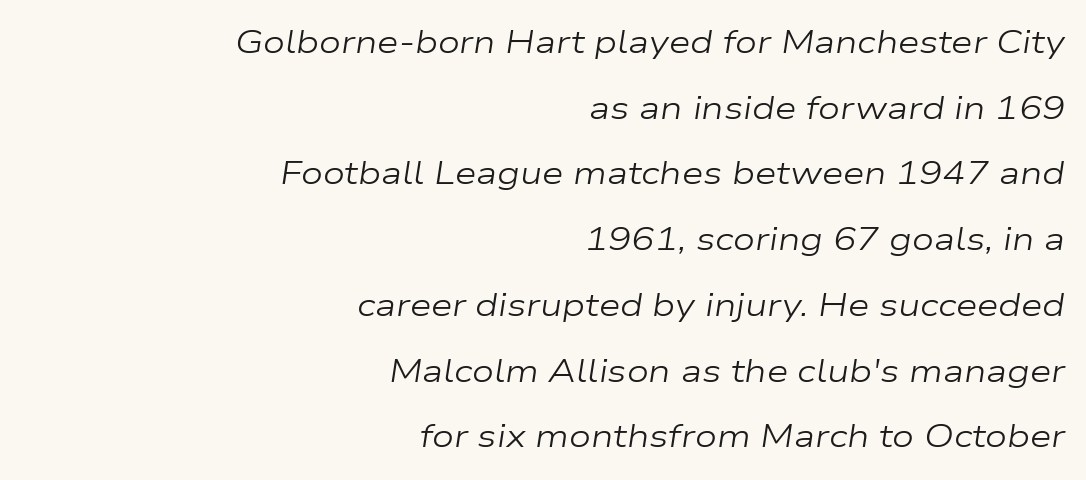
The image shows 31 px regular-weight, wide type, italic (leaning right); set right-aligned, loose line spacing (2.12x), normal letter spacing, not underlined; low stroke contrast and a medium x-height.
